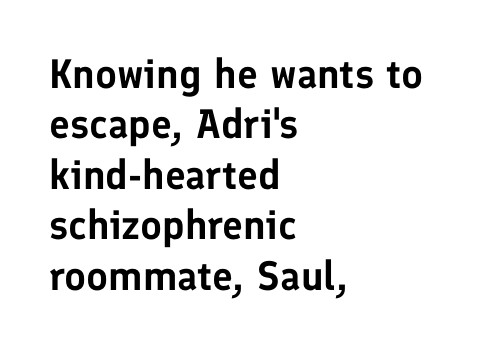
The image shows 41 px sans-serif type, upright; set left-aligned, line spacing 1.23x, normal letter spacing, not underlined; low stroke contrast and a medium x-height.
